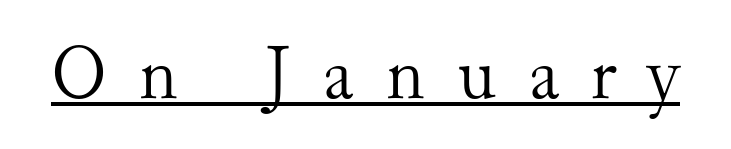
The image shows 78 px light serif type, upright; set unusually wide letter spacing (+0.41 em), underlined; medium stroke contrast and a small x-height.
